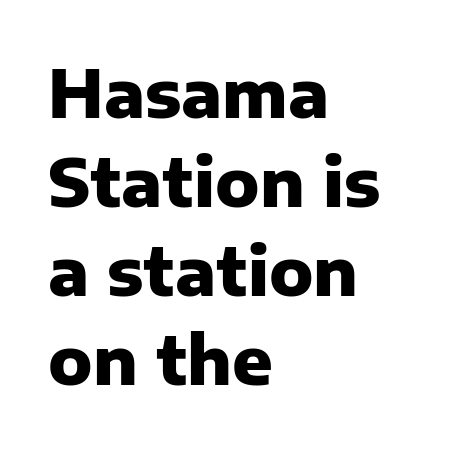
The image shows 67 px heavy sans-serif type, upright; set left-aligned, normal line spacing (1.33x), normal letter spacing, not underlined; low stroke contrast and a medium x-height.
